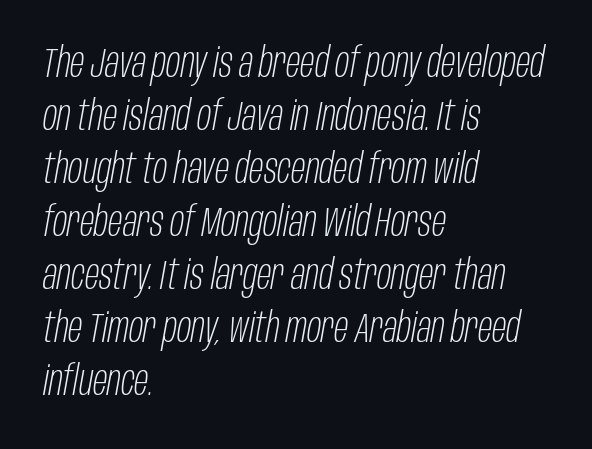
The image shows 42 px light, condensed type, italic (leaning right); set left-aligned, normal line spacing (1.26x), normal letter spacing, not underlined; low stroke contrast and a large x-height.
